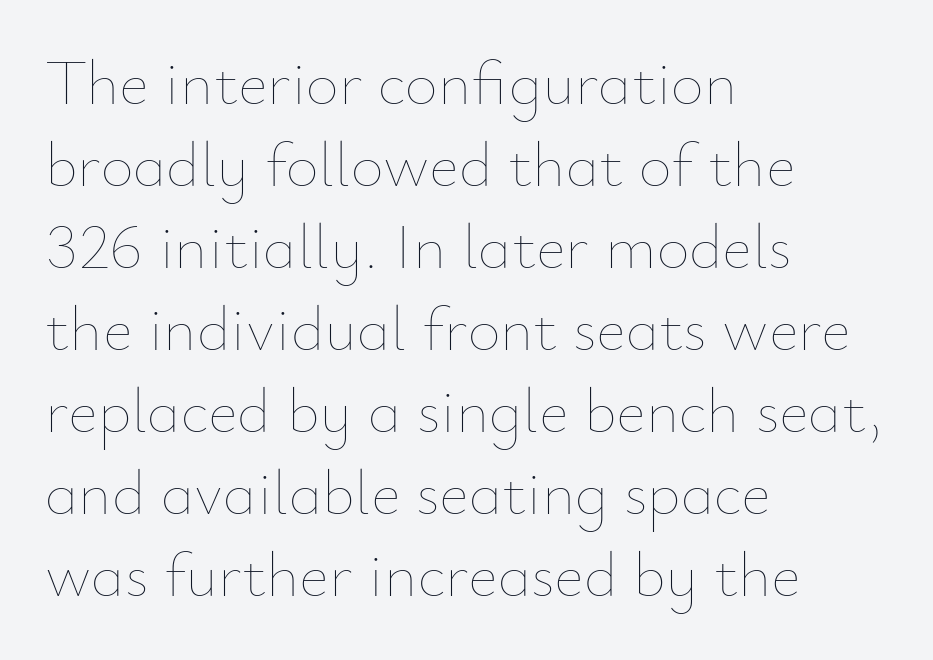
The image shows 64 px thin type, upright; set left-aligned, normal line spacing (1.28x), normal letter spacing, not underlined; low stroke contrast and a small x-height.
